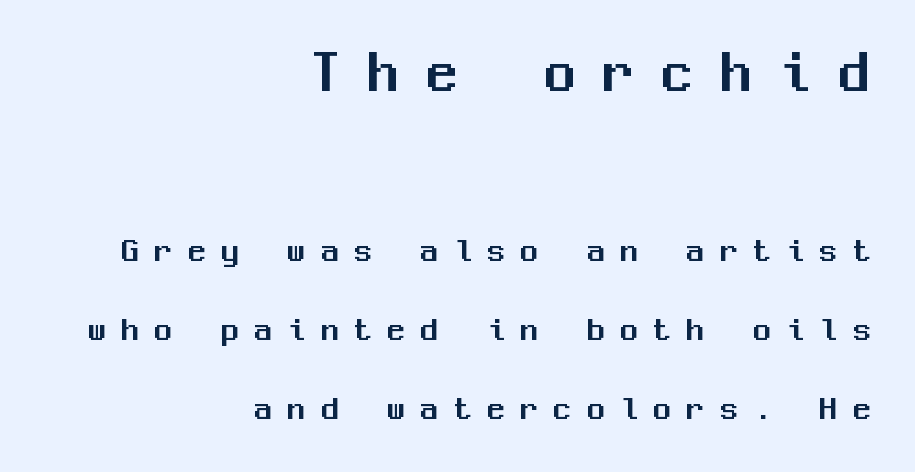
You could only call the tracking loose — the letters float apart. The axis of the letterforms is exactly vertical. Where is the straight margin? On the right. Line spacing here is loose. What kind of face is this? One without serifs — a sans.
